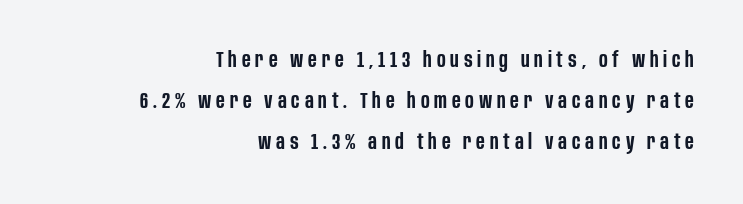
Q: Is the text bold? A: Semi-bold.
Q: Is the text italic (slanted)? A: No, it is upright.
Q: Is the text underlined? A: No.
Q: How is the paragraph aligned? A: Right-aligned.
Q: Is the spacing between letters normal or unusually wide? A: Unusually wide.
